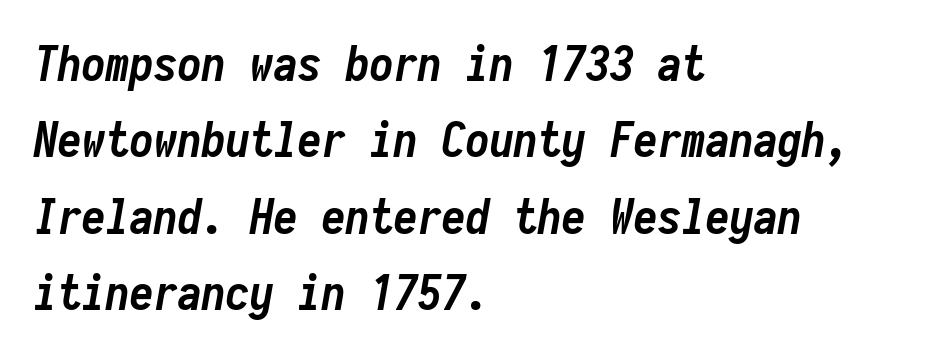
Q: Is the text bold? A: Yes.
Q: Is the text italic (slanted)? A: Yes, it leans right by about 10 degrees.
Q: Is the text underlined? A: No.
Q: How is the paragraph aligned? A: Left-aligned.
Q: Is the spacing between letters normal or unusually wide? A: Normal.
Q: Is the spacing between lines tight, normal or loose? A: Normal.
Q: Width (condensed, normal, or wide)? A: Condensed.
Q: Stroke contrast? A: Low.
Q: x-height? A: Medium.
Q: Monospaced? A: Yes.
